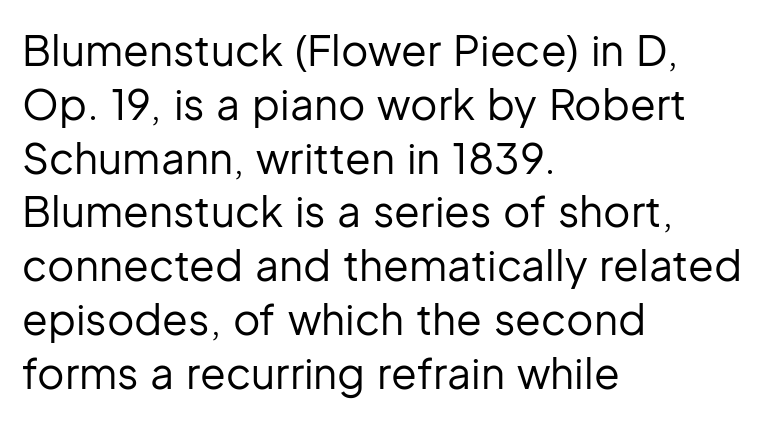
Q: Is the text bold? A: No.
Q: Is the text italic (slanted)? A: No, it is upright.
Q: Is the typeface a serif or a sans-serif typeface? A: Sans-serif.
Q: Is the text underlined? A: No.
Q: How is the paragraph aligned? A: Left-aligned.
Q: Is the spacing between letters normal or unusually wide? A: Normal.
Q: Is the spacing between lines tight, normal or loose? A: Normal.
Q: Width (condensed, normal, or wide)? A: Normal.
Q: Stroke contrast? A: Low.
Q: x-height? A: Medium.
Q: Monospaced? A: No.
